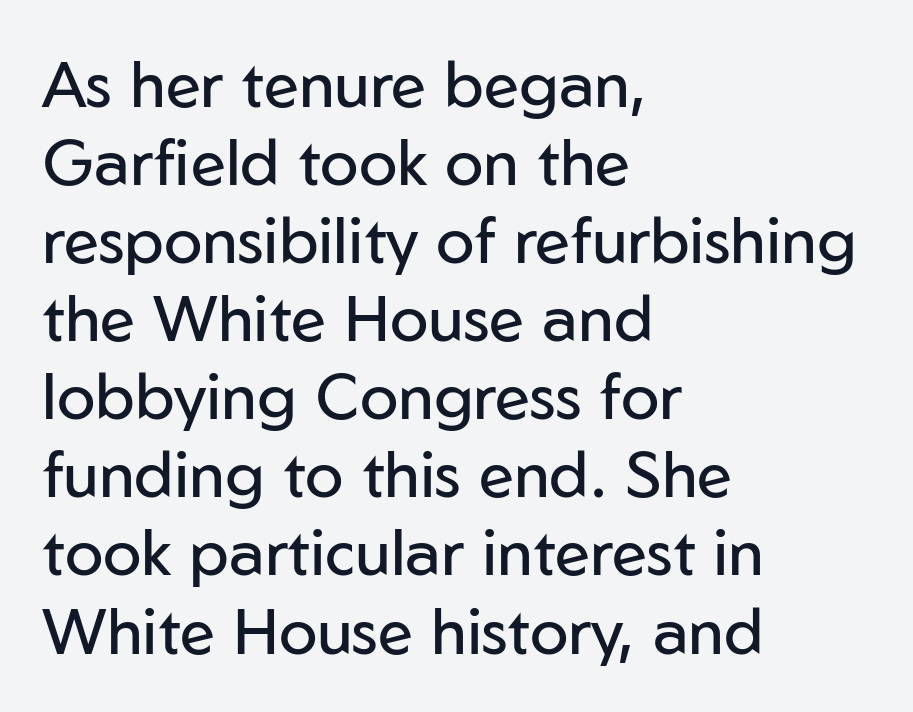
The tracking reads as untouched default to a designer's eye. Horizontally, the lines are justified to the leading edge only. Anything drawn beneath the words? Only blank space. The lettering holds an erect, upright posture throughout.
